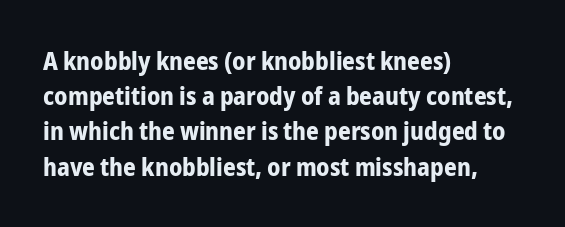
Here the glyphs are tracked normally, forming tight word shapes. Posture: upright roman. Plain, unruled lines of type. Leading matches the norm, producing a regular column.
